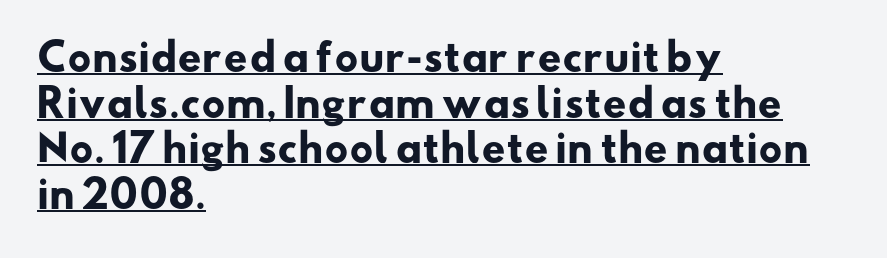
{"serif": "no", "bold": "yes", "weight": "heavy", "width": "wide", "stroke_contrast": "low", "x_height": "small", "monospaced": "no", "underline": "yes", "align": "left", "line_spacing_ratio": 1.23, "letter_spacing": "normal", "letter_spacing_em": 0.0, "glyph_px": 37}
